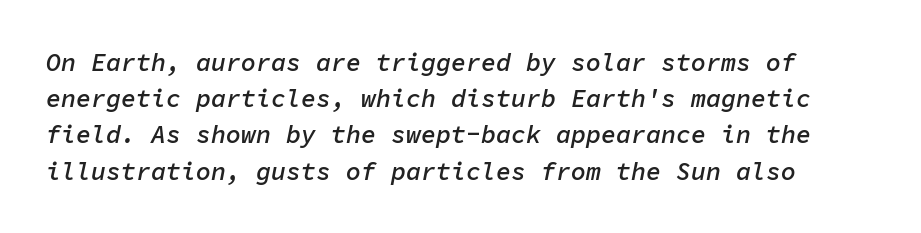
How are the letters spaced? Ordinarily, with no added tracking. Honestly, there is no underline to notice here at all. These lines carry some extra weight — a demibold, not a full bold. Does the leading feel generous? No, just average. Posture: slanted.
